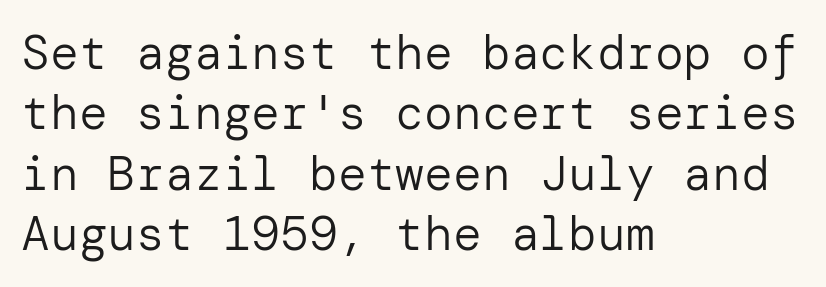
{"serif": "no", "italic": "no", "bold": "no", "weight": "regular", "width": "normal", "stroke_contrast": "low", "x_height": "medium", "underline": "no", "align": "left", "line_spacing": "normal", "line_spacing_ratio": 1.26, "letter_spacing": "normal", "letter_spacing_em": 0.0, "glyph_px": 48}
